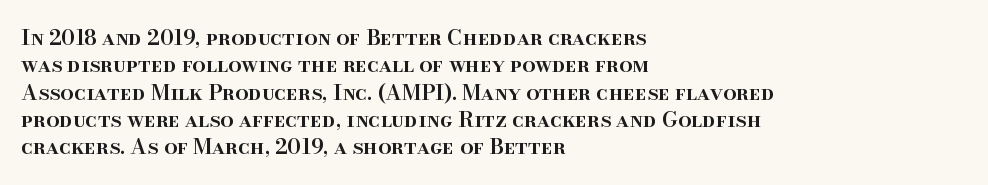
Q: Is the text bold? A: Semi-bold.
Q: Is the text italic (slanted)? A: No, it is upright.
Q: Is the text underlined? A: No.
Q: How is the paragraph aligned? A: Left-aligned.
Q: Is the spacing between letters normal or unusually wide? A: Normal.
Q: Is the spacing between lines tight, normal or loose? A: Normal.
